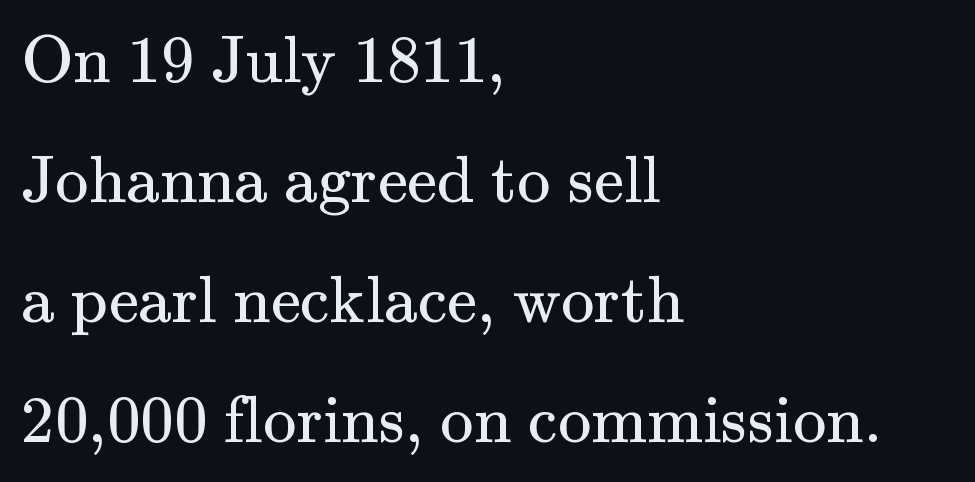
The letters advance in unequal steps, a hallmark of proportional type. The paragraph shown leans on its left margin. Check the space under the baseline: it is left empty. Counters stay open thanks to moderate or lighter strokes.
